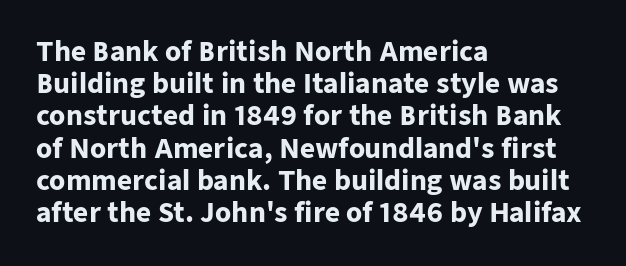
The image shows 26 px bold type, upright; set left-aligned, line spacing 1.24x, normal letter spacing, not underlined.
